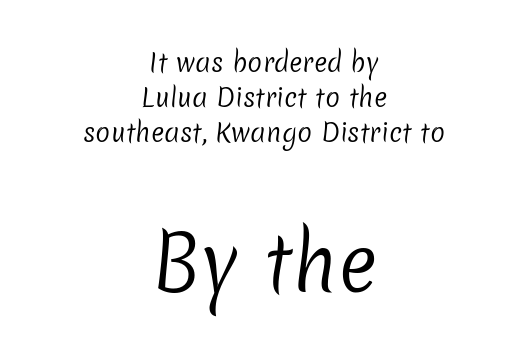
The image shows 74 px regular-weight sans-serif type; set centered, normal line spacing (1.41x), normal letter spacing, not underlined; the second (bottom) block is 2.96x larger; low stroke contrast and a medium x-height.
